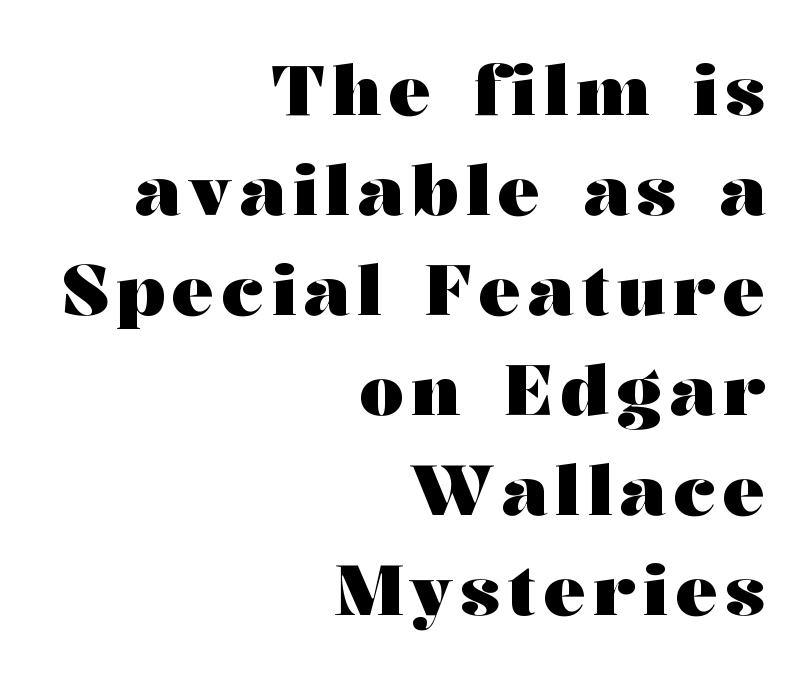
The image shows 70 px heavy, wide serif type, upright; set right-aligned, normal line spacing (1.43x), not underlined; medium stroke contrast and a medium x-height.
